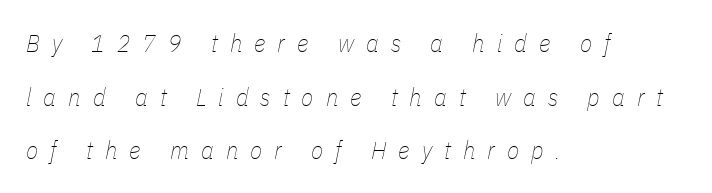
The image shows 25 px text type, italic (leaning right); set left-aligned, loose line spacing (2.15x), unusually wide letter spacing (+0.48 em), not underlined.
